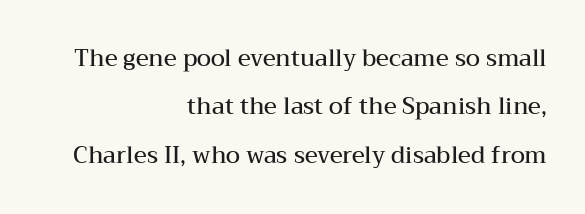
This is moderately heavy type, rendered in semibold. The rendering keeps characters at their native spacing. If you drew a line through each stem, it would be perfectly vertical. The lines are quadded right.
